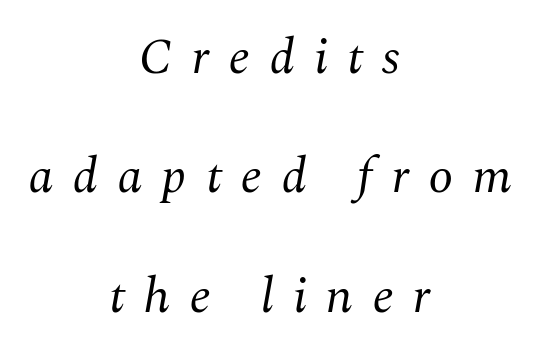
Q: Is the text bold? A: No.
Q: Is the text italic (slanted)? A: Yes, it leans right by about 10 degrees.
Q: Is the typeface a serif or a sans-serif typeface? A: Serif.
Q: Is the text underlined? A: No.
Q: How is the paragraph aligned? A: Centered.
Q: Is the spacing between letters normal or unusually wide? A: Unusually wide.
Q: Is the spacing between lines tight, normal or loose? A: Loose.
Q: Width (condensed, normal, or wide)? A: Normal.
Q: Stroke contrast? A: Medium.
Q: x-height? A: Medium.
Q: Monospaced? A: No.
